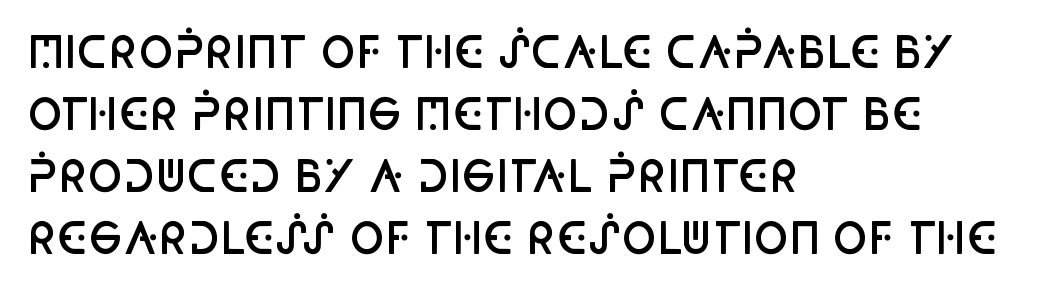
Q: Is the text bold? A: Semi-bold.
Q: Is the text italic (slanted)? A: No, it is upright.
Q: Is the typeface a serif or a sans-serif typeface? A: Sans-serif.
Q: Is the text underlined? A: No.
Q: How is the paragraph aligned? A: Left-aligned.
Q: Is the spacing between letters normal or unusually wide? A: Normal.
Q: Is the spacing between lines tight, normal or loose? A: Normal.
Q: Width (condensed, normal, or wide)? A: Condensed.
Q: Stroke contrast? A: Low.
Q: x-height? A: Large.
Q: Monospaced? A: No.
